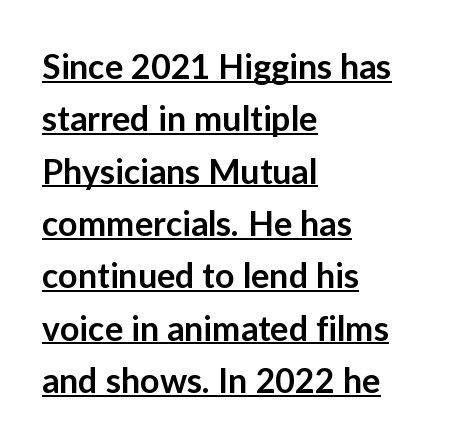
Q: Is the text bold? A: Semi-bold.
Q: Is the text italic (slanted)? A: No, it is upright.
Q: Is the typeface a serif or a sans-serif typeface? A: Sans-serif.
Q: Is the text underlined? A: Yes.
Q: How is the paragraph aligned? A: Left-aligned.
Q: Is the spacing between letters normal or unusually wide? A: Normal.
Q: Is the spacing between lines tight, normal or loose? A: Normal.
Q: Width (condensed, normal, or wide)? A: Normal.
Q: Stroke contrast? A: Low.
Q: x-height? A: Medium.
Q: Monospaced? A: No.
